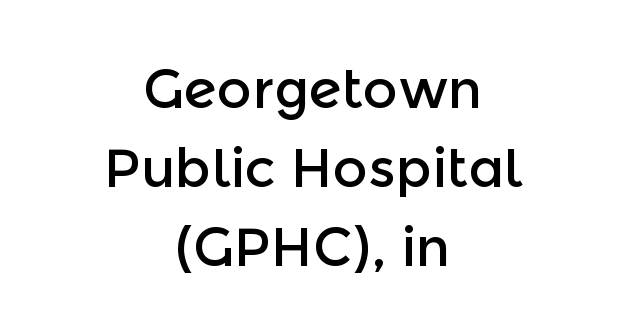
{"serif": "no", "italic": "no", "width": "normal", "x_height": "medium", "monospaced": "no", "underline": "no", "align": "center", "line_spacing": "normal", "line_spacing_ratio": 1.46, "letter_spacing": "normal", "letter_spacing_em": 0.0, "glyph_px": 54}
